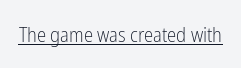
Q: Is the text bold? A: No.
Q: Is the text italic (slanted)? A: No, it is upright.
Q: Is the text underlined? A: Yes.
Q: Is the spacing between letters normal or unusually wide? A: Normal.
